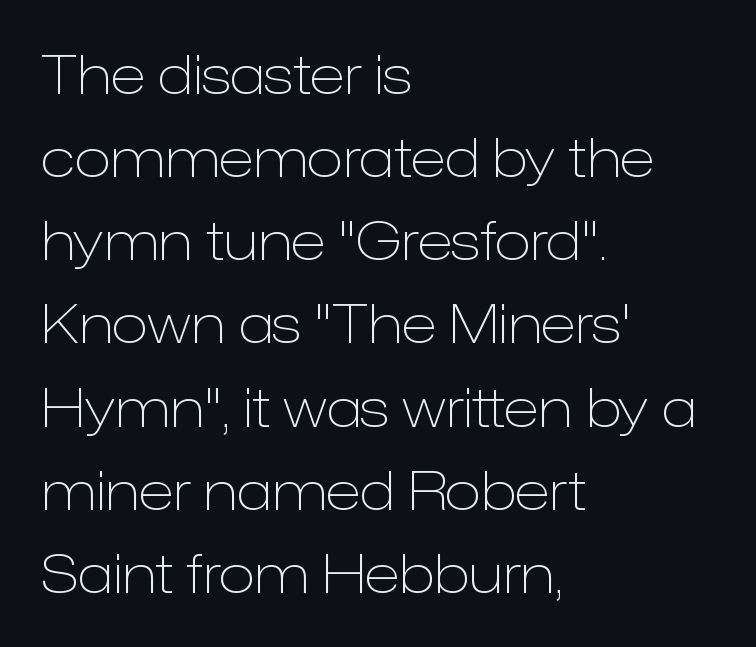
In terms of letterform style, serifs are entirely absent. This sample keeps an unexceptional amount of space between lines. The font's upright variant was chosen for this text. This rendering features lettering with no underline. Looks like regular typesetting: each glyph gets only the width it needs.
